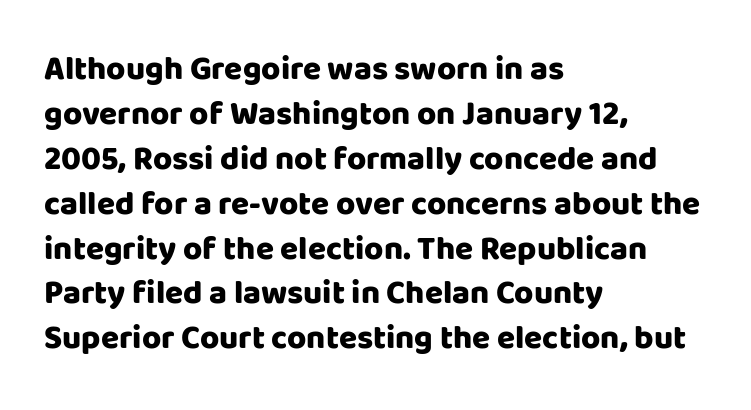
{"serif": "no", "italic": "no", "bold": "yes", "weight": "heavy", "width": "normal", "stroke_contrast": "low", "x_height": "large", "monospaced": "no", "underline": "no", "align": "left", "line_spacing": "normal", "line_spacing_ratio": 1.36, "letter_spacing": "normal", "letter_spacing_em": 0.0, "glyph_px": 33}
